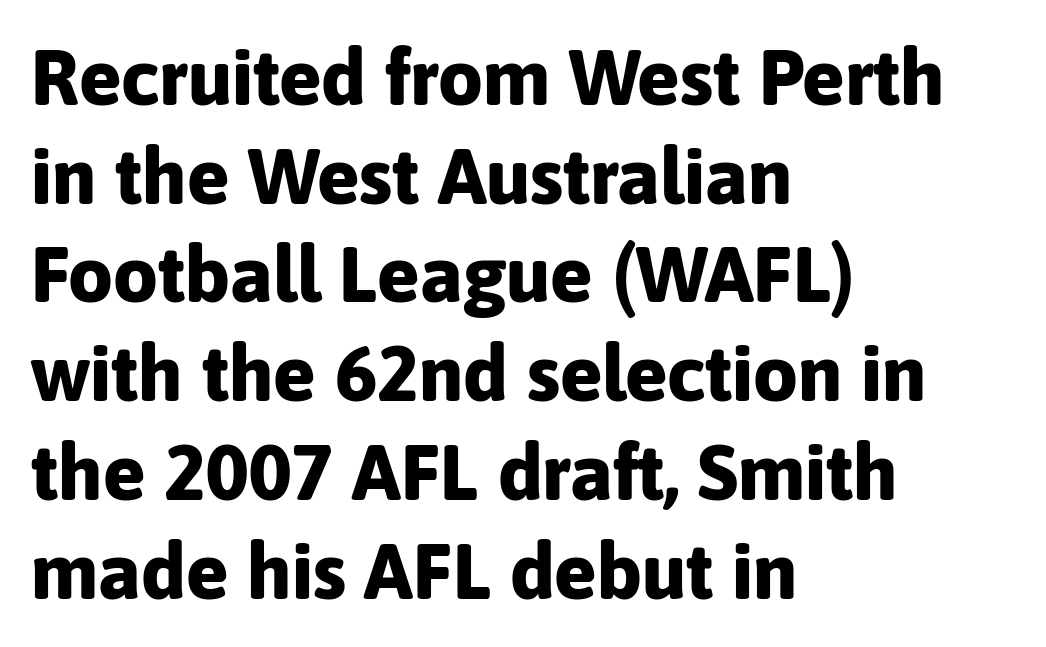
{"serif": "no", "italic": "no", "bold": "yes", "weight": "bold", "width": "normal", "stroke_contrast": "low", "x_height": "medium", "monospaced": "no", "underline": "no", "align": "left", "line_spacing": "normal", "line_spacing_ratio": 1.25, "letter_spacing": "normal", "letter_spacing_em": 0.0, "glyph_px": 79}
